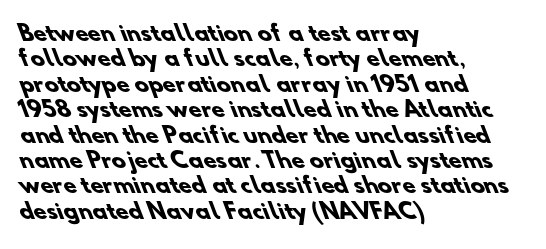
Q: Is the text bold? A: Yes.
Q: Is the text underlined? A: No.
Q: How is the paragraph aligned? A: Left-aligned.
Q: Is the spacing between letters normal or unusually wide? A: Normal.
